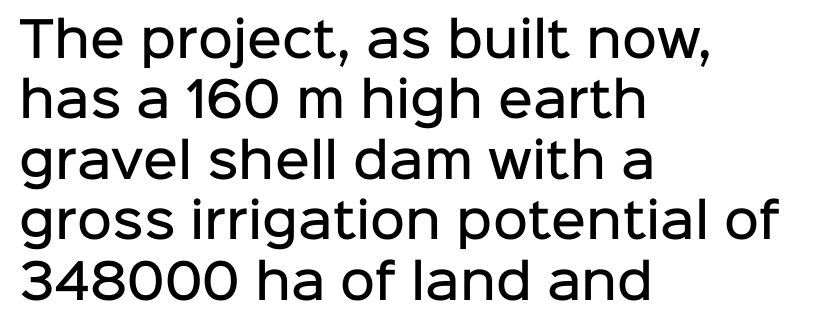
Q: Is the text bold? A: Semi-bold.
Q: Is the text italic (slanted)? A: No, it is upright.
Q: Is the typeface a serif or a sans-serif typeface? A: Sans-serif.
Q: Is the text underlined? A: No.
Q: How is the paragraph aligned? A: Left-aligned.
Q: Is the spacing between letters normal or unusually wide? A: Normal.
Q: Is the spacing between lines tight, normal or loose? A: Normal.
Q: Width (condensed, normal, or wide)? A: Normal.
Q: Stroke contrast? A: Low.
Q: x-height? A: Medium.
Q: Monospaced? A: No.
